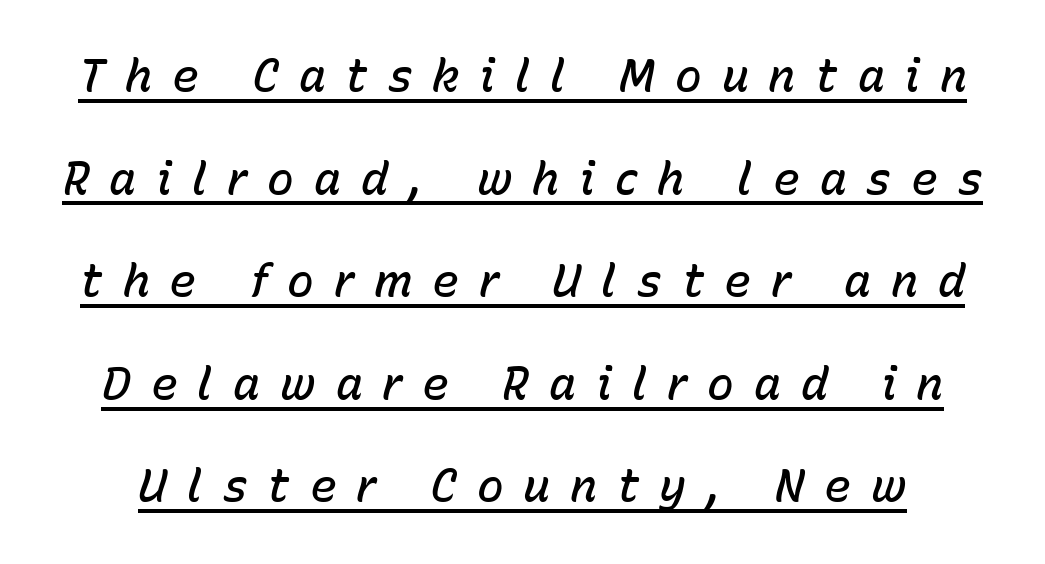
Q: Is the text bold? A: Semi-bold.
Q: Is the text italic (slanted)? A: Yes, it leans right by about 15 degrees.
Q: Is the text underlined? A: Yes.
Q: Is the spacing between letters normal or unusually wide? A: Unusually wide.
Q: Is the spacing between lines tight, normal or loose? A: Loose.
Q: Width (condensed, normal, or wide)? A: Normal.
Q: Stroke contrast? A: Low.
Q: x-height? A: Medium.
Q: Monospaced? A: No.
